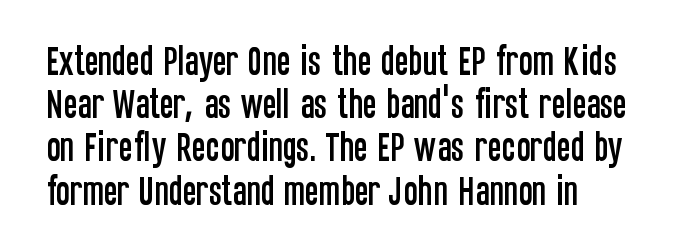
Quick note: interline space is typical. Look at the bottom of the vertical strokes: they stop flat, with no serifs. Here the designer chose a conventional face with non-uniform glyph widths. Designer's note — italics off, roman on. Honestly, the letter spacing is just normal — you wouldn't notice it.
